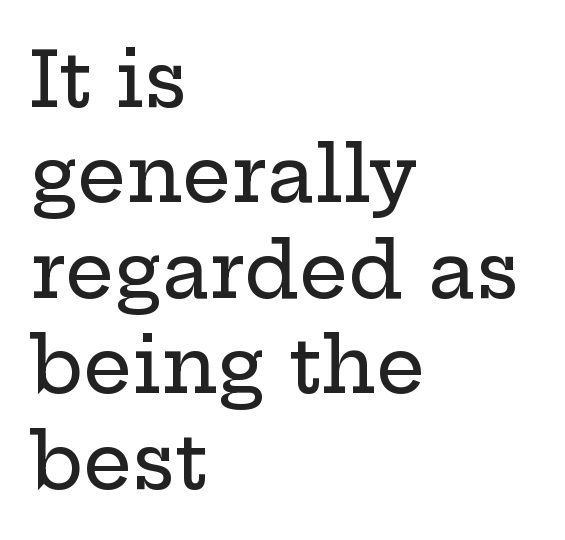
{"serif": "yes", "italic": "no", "width": "wide", "stroke_contrast": "low", "x_height": "medium", "monospaced": "no", "underline": "no", "align": "left", "line_spacing_ratio": 1.24, "letter_spacing": "normal", "letter_spacing_em": 0.0, "glyph_px": 77}
